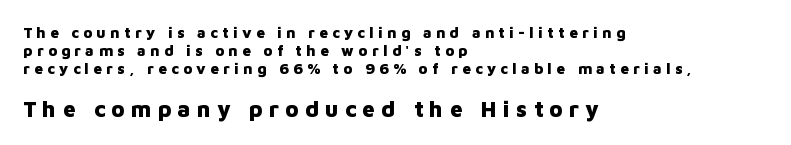
{"italic": "no", "bold": "yes", "underline": "no", "align": "left", "line_spacing_ratio": 1.2, "letter_spacing": "wide", "letter_spacing_em": 0.29, "larger_block": "second", "size_ratio": 1.47, "glyph_px": 22}
